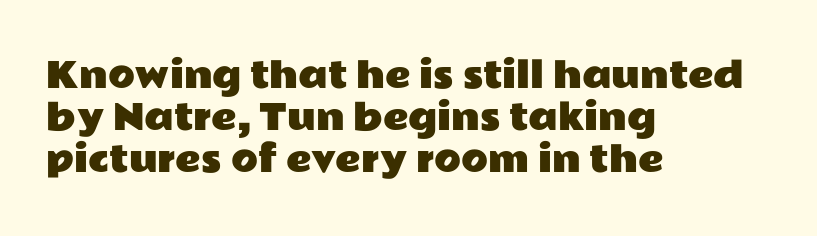
The image shows 35 px wide sans-serif type, upright; set left-aligned, line spacing 1.2x, normal letter spacing, not underlined; low stroke contrast and a medium x-height.
